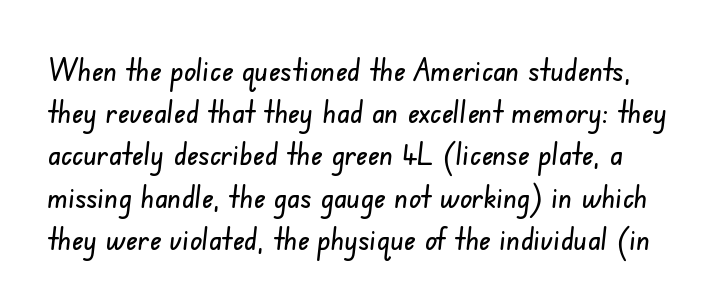
Note the varied advance widths — an 'i' is clearly narrower than an 'm'. Any mark beneath the type? The region is blank. In terms of letterspacing, this is plain default setting. Vertically, the passage feels balanced, rows spaced as you'd expect. Are there feet on the stems? There aren't — it's a sans.
